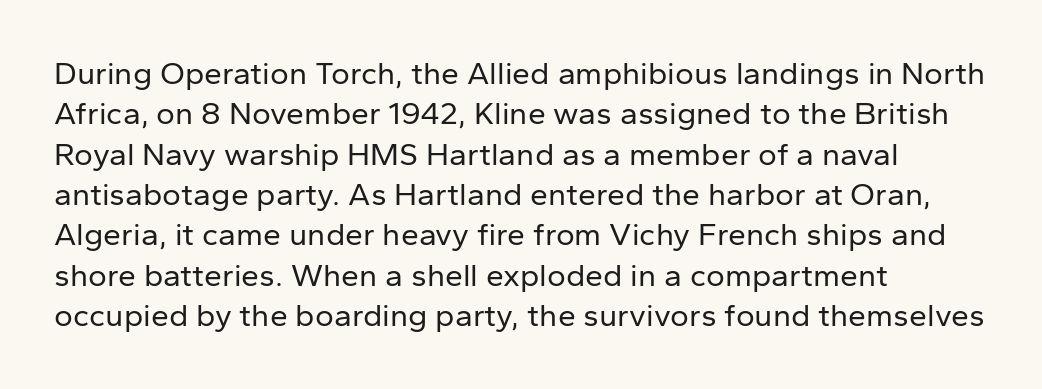
{"serif": "no", "italic": "no", "bold": "no", "weight": "regular", "width": "normal", "stroke_contrast": "low", "x_height": "medium", "monospaced": "no", "underline": "no", "align": "left", "line_spacing": "normal", "line_spacing_ratio": 1.26, "letter_spacing": "normal", "letter_spacing_em": 0.0, "glyph_px": 32}
